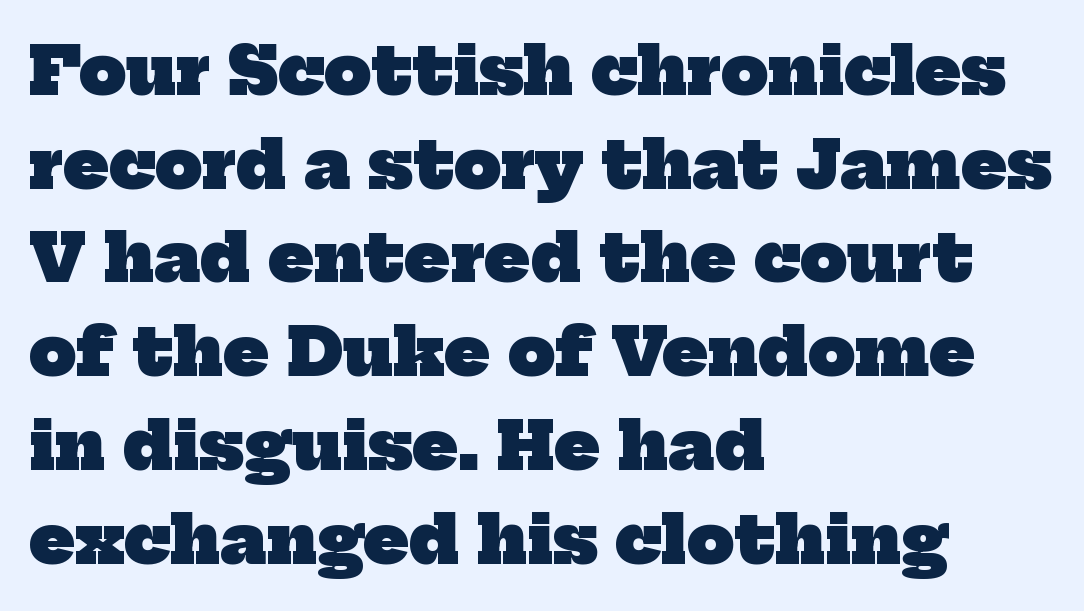
Q: Is the text bold? A: Yes.
Q: Is the typeface a serif or a sans-serif typeface? A: Serif.
Q: Is the text underlined? A: No.
Q: How is the paragraph aligned? A: Left-aligned.
Q: Is the spacing between letters normal or unusually wide? A: Normal.
Q: Is the spacing between lines tight, normal or loose? A: Normal.
Q: Width (condensed, normal, or wide)? A: Normal.
Q: Stroke contrast? A: Low.
Q: x-height? A: Medium.
Q: Monospaced? A: No.
